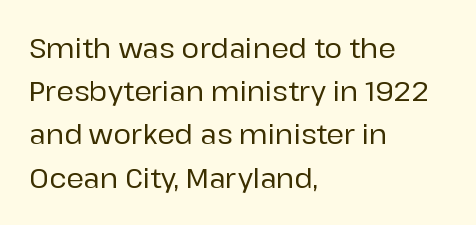
Q: Is the text italic (slanted)? A: No, it is upright.
Q: Is the text underlined? A: No.
Q: How is the paragraph aligned? A: Left-aligned.
Q: Is the spacing between letters normal or unusually wide? A: Normal.
Q: Is the spacing between lines tight, normal or loose? A: Normal.
